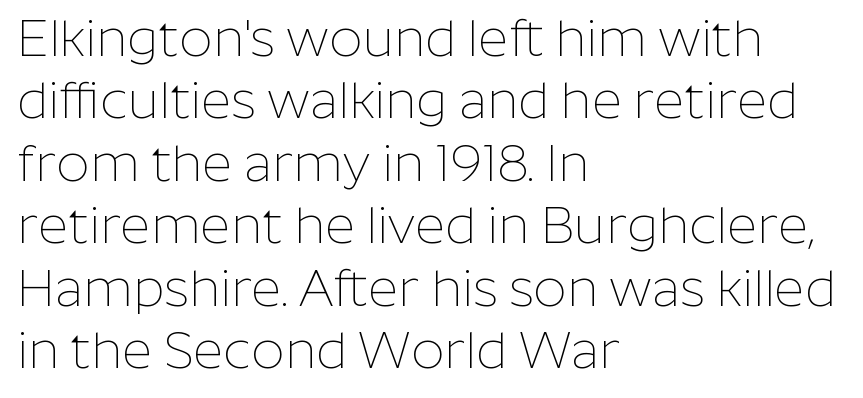
The image shows 52 px thin sans-serif type, upright; set left-aligned, line spacing 1.2x, normal letter spacing, not underlined; low stroke contrast and a medium x-height.
